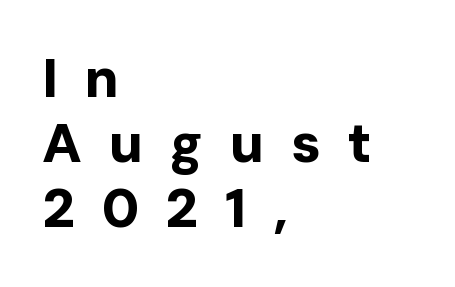
Each word looks stretched out because of the extra space between its letters. The rag falls on the right side of this text block. Chunky letters — that's bold for sure. These lines were composed using upright roman letters.
